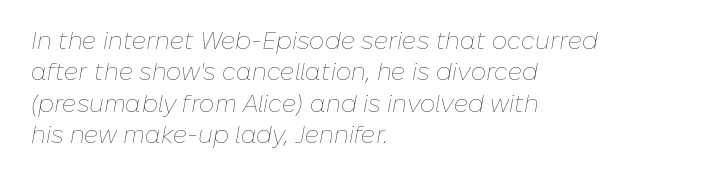
The image shows 24 px text type, italic (leaning right); set left-aligned, normal line spacing (1.31x), normal letter spacing, not underlined.
